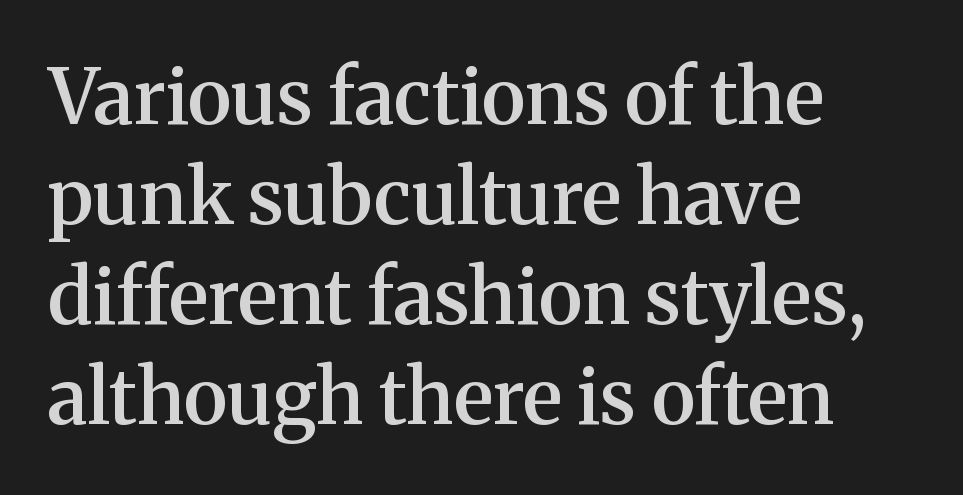
Q: Is the text bold? A: Semi-bold.
Q: Is the text italic (slanted)? A: No, it is upright.
Q: Is the typeface a serif or a sans-serif typeface? A: Serif.
Q: Is the text underlined? A: No.
Q: How is the paragraph aligned? A: Left-aligned.
Q: Is the spacing between letters normal or unusually wide? A: Normal.
Q: Is the spacing between lines tight, normal or loose? A: Normal.
Q: Width (condensed, normal, or wide)? A: Normal.
Q: Stroke contrast? A: Medium.
Q: x-height? A: Medium.
Q: Monospaced? A: No.
